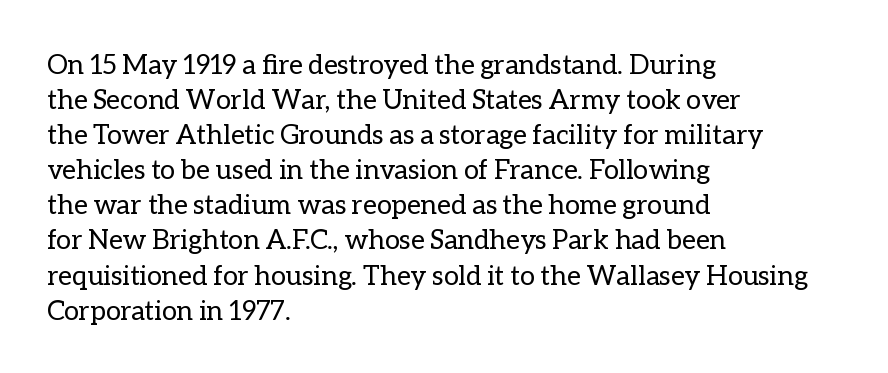
{"italic": "no", "bold": "no", "underline": "no", "align": "left", "line_spacing": "normal", "line_spacing_ratio": 1.3, "letter_spacing": "normal", "letter_spacing_em": 0.0, "glyph_px": 27}
